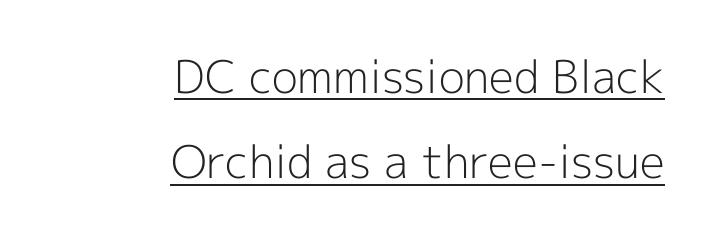
{"serif": "no", "italic": "no", "bold": "no", "weight": "light", "width": "normal", "x_height": "medium", "monospaced": "no", "underline": "yes", "align": "right", "line_spacing": "loose", "line_spacing_ratio": 1.9, "letter_spacing": "normal", "letter_spacing_em": 0.0, "glyph_px": 45}
